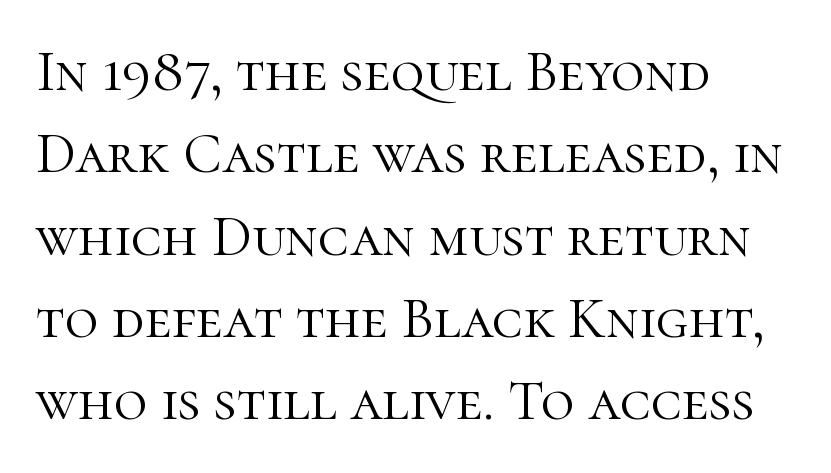
{"serif": "yes", "italic": "no", "bold": "no", "weight": "light", "width": "normal", "stroke_contrast": "high", "x_height": "medium", "monospaced": "no", "underline": "no", "align": "left", "line_spacing": "normal", "line_spacing_ratio": 1.42, "letter_spacing": "normal", "letter_spacing_em": 0.0, "glyph_px": 58}
